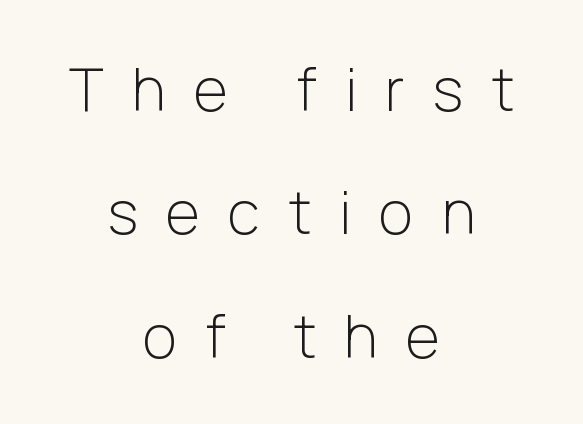
Tracking value appears strongly positive — letters spread wide. Successive baselines arrive slowly, with a big drop between each. Unmarked baselines from the first word to the last. Vertical strokes here are truly vertical. Horizontal alignment here is central, giving a formal, balanced look. The font sits on the lighter half of the weight spectrum, regular included.
